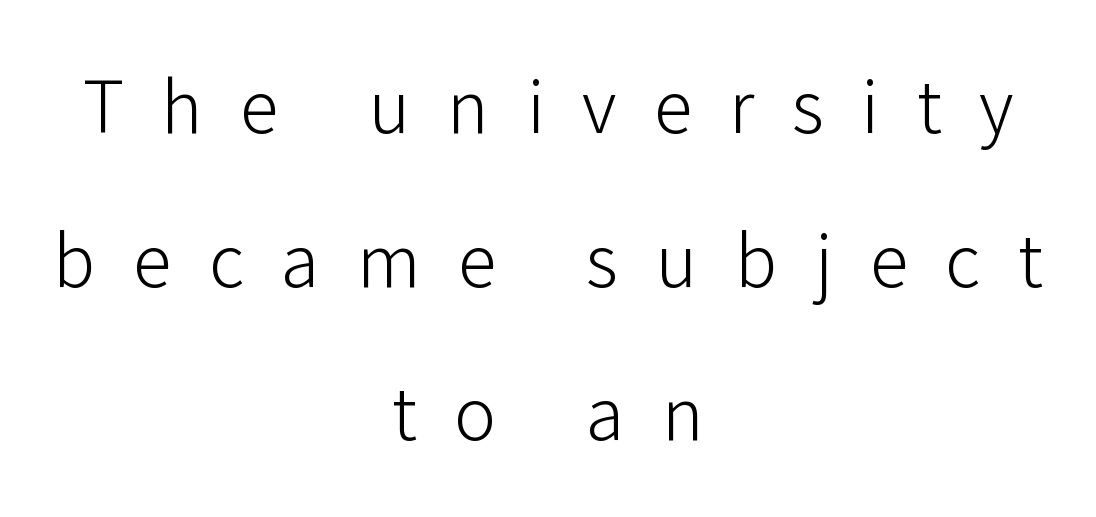
Varying glyph widths throughout — classic text-font behaviour. Type style note: lacks serifs. You could only call the tracking loose — the letters float apart. The string is rendered with underlining switched off.
